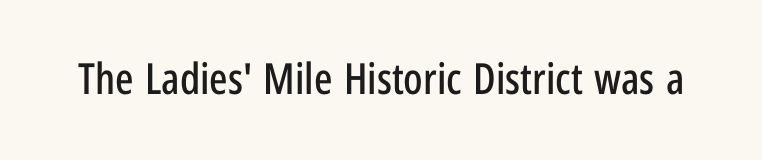
{"serif": "no", "italic": "no", "width": "condensed", "stroke_contrast": "low", "x_height": "medium", "monospaced": "no", "underline": "no", "letter_spacing": "normal", "letter_spacing_em": 0.0, "glyph_px": 43}
